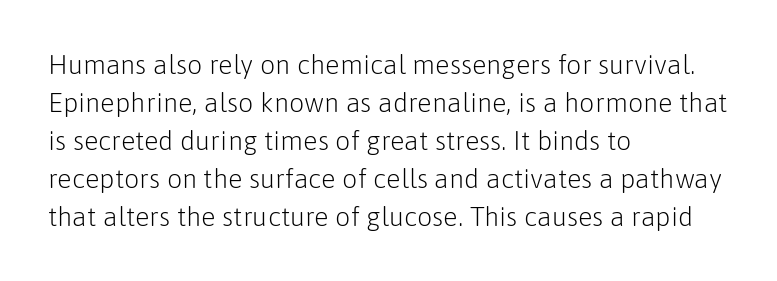
The designer left line spacing at the default. A classic flush-left, rag-right setting is used for this passage. The font sits on the lighter half of the weight spectrum, regular included. The letters stand straight up with perfectly vertical stems. No word sits above an underline.
